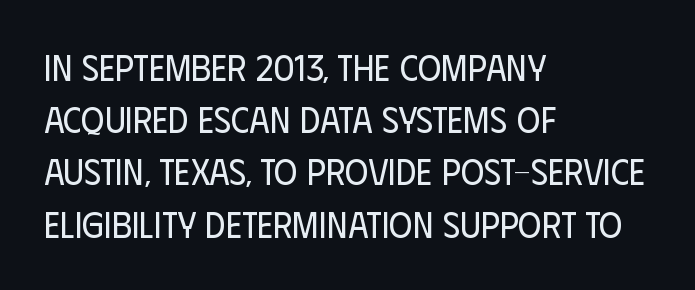
The image shows 36 px regular-weight, condensed sans-serif type, upright; set left-aligned, normal line spacing (1.45x), normal letter spacing, not underlined; low stroke contrast and a large x-height.
